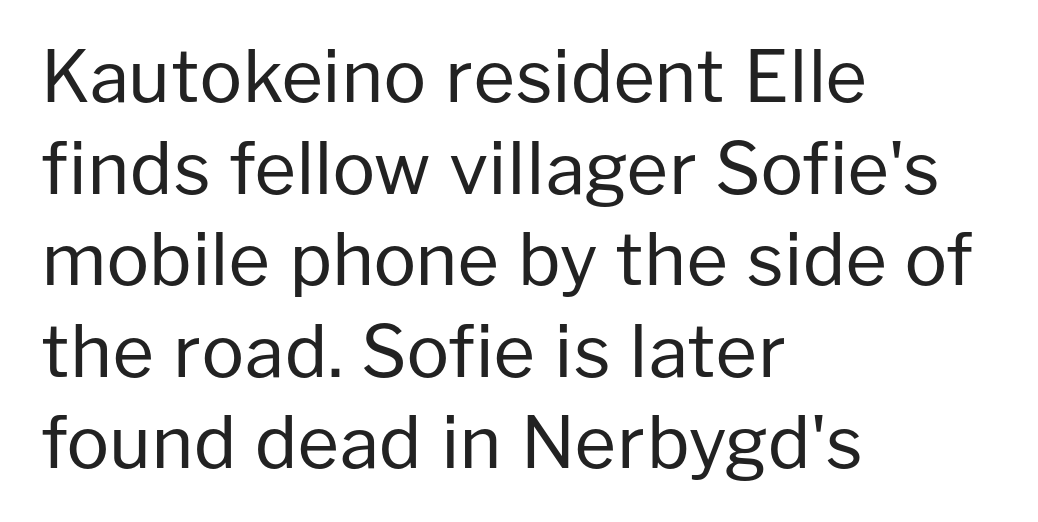
The image shows 71 px regular-weight sans-serif type, upright; set left-aligned, normal line spacing (1.29x), normal letter spacing, not underlined; low stroke contrast and a medium x-height.
